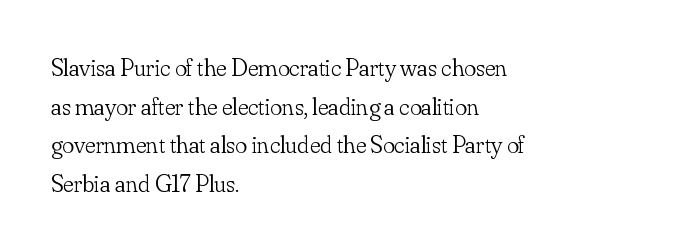
The image shows 25 px text type, upright; set left-aligned, normal line spacing (1.55x), normal letter spacing, not underlined.
